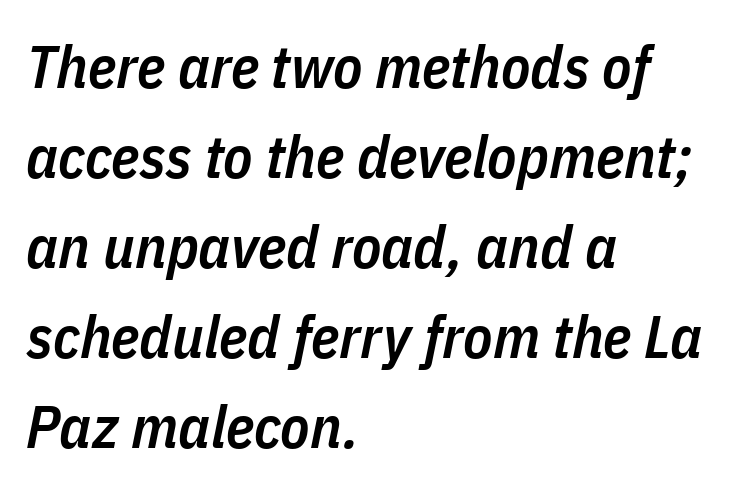
Q: Is the text bold? A: Semi-bold.
Q: Is the text italic (slanted)? A: Yes, it leans right by about 11 degrees.
Q: Is the text underlined? A: No.
Q: How is the paragraph aligned? A: Left-aligned.
Q: Is the spacing between letters normal or unusually wide? A: Normal.
Q: Is the spacing between lines tight, normal or loose? A: Normal.
Q: Width (condensed, normal, or wide)? A: Condensed.
Q: Stroke contrast? A: Low.
Q: x-height? A: Medium.
Q: Monospaced? A: No.
